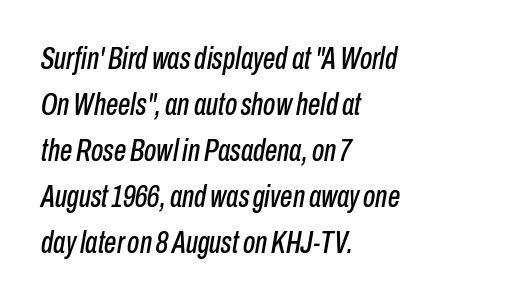
Does the leading feel generous? No, just average. In CSS terms this would be text-align: left. You could not count columns in this text — the font is proportionally spaced. This rendering leaves character spacing at its baseline value.
